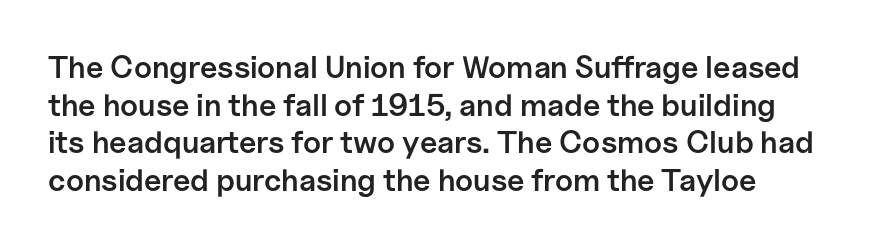
{"serif": "no", "italic": "no", "bold": "semi", "weight": "semibold", "width": "normal", "stroke_contrast": "low", "x_height": "medium", "monospaced": "no", "underline": "no", "align": "left", "line_spacing_ratio": 1.21, "letter_spacing": "normal", "letter_spacing_em": 0.0, "glyph_px": 31}
